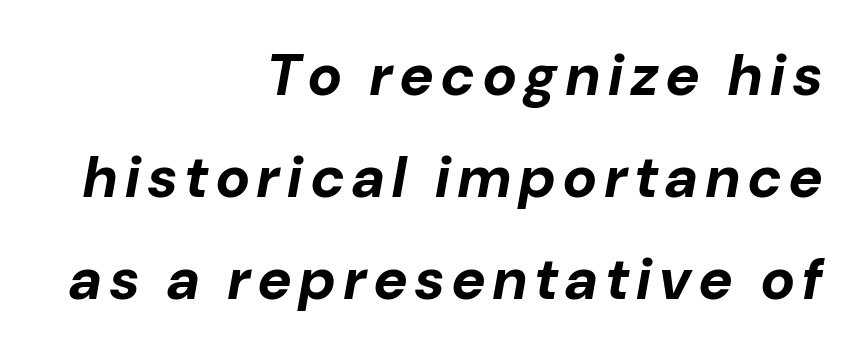
{"italic": "yes", "lean": "right", "slant_degrees": 10, "bold": "yes", "weight": "bold", "width": "normal", "stroke_contrast": "low", "x_height": "medium", "monospaced": "no", "underline": "no", "align": "right", "line_spacing_ratio": 1.76, "glyph_px": 58}
